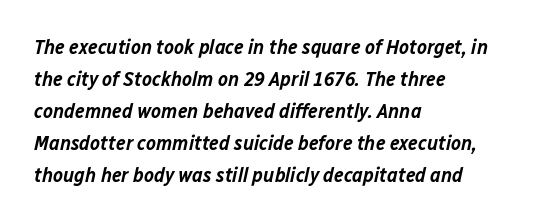
{"italic": "yes", "lean": "right", "slant_degrees": 12, "bold": "semi", "underline": "no", "align": "left", "line_spacing": "normal", "line_spacing_ratio": 1.52, "letter_spacing": "normal", "letter_spacing_em": 0.0, "glyph_px": 21}
